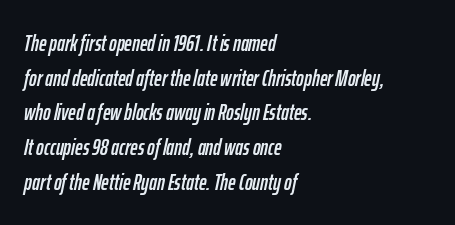
Q: Is the text italic (slanted)? A: Yes, it leans right by about 12 degrees.
Q: Is the text underlined? A: No.
Q: How is the paragraph aligned? A: Left-aligned.
Q: Is the spacing between letters normal or unusually wide? A: Normal.
Q: Is the spacing between lines tight, normal or loose? A: Normal.
